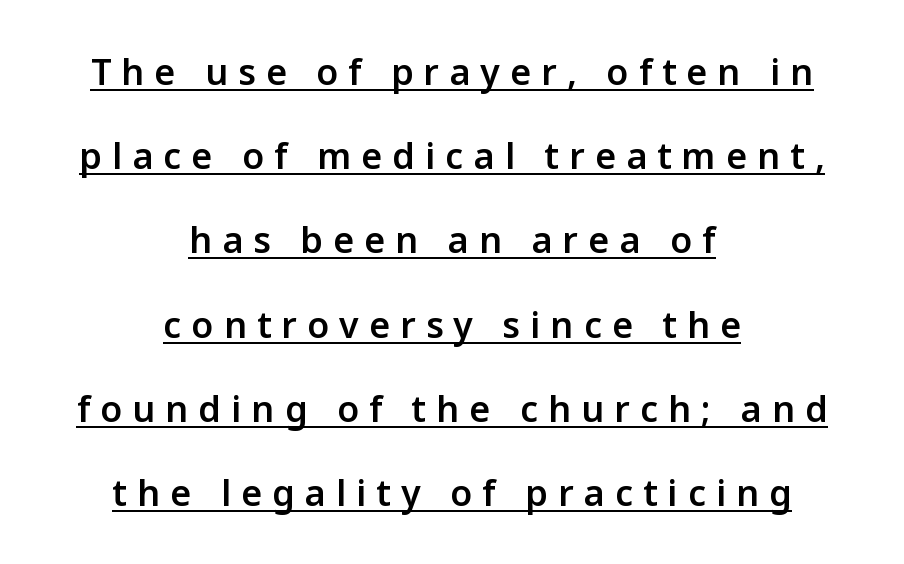
Q: Is the text bold? A: Semi-bold.
Q: Is the text italic (slanted)? A: No, it is upright.
Q: Is the typeface a serif or a sans-serif typeface? A: Sans-serif.
Q: Is the text underlined? A: Yes.
Q: How is the paragraph aligned? A: Centered.
Q: Is the spacing between letters normal or unusually wide? A: Unusually wide.
Q: Is the spacing between lines tight, normal or loose? A: Loose.
Q: Width (condensed, normal, or wide)? A: Normal.
Q: Stroke contrast? A: Low.
Q: x-height? A: Medium.
Q: Monospaced? A: No.
